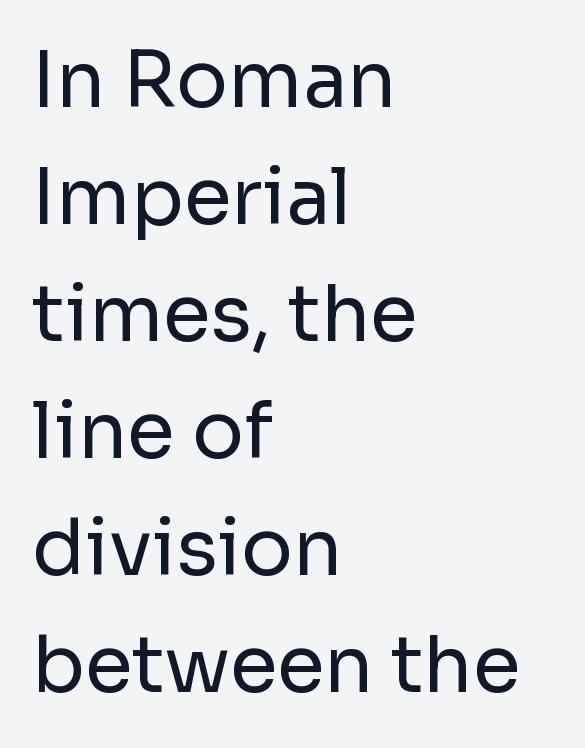
{"serif": "no", "italic": "no", "bold": "no", "weight": "regular", "width": "normal", "stroke_contrast": "low", "x_height": "medium", "monospaced": "no", "underline": "no", "align": "left", "line_spacing": "normal", "line_spacing_ratio": 1.52, "letter_spacing": "normal", "letter_spacing_em": 0.0, "glyph_px": 77}
